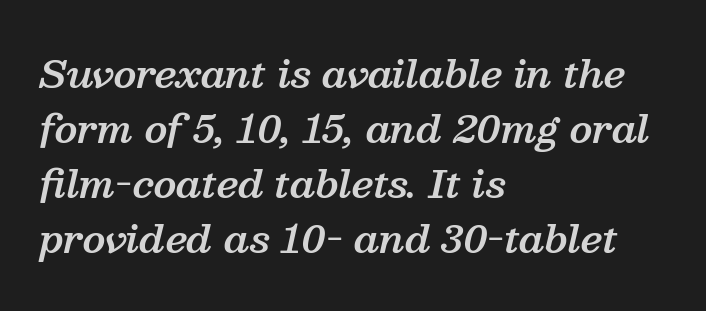
{"serif": "yes", "italic": "yes", "lean": "right", "slant_degrees": 13, "bold": "semi", "weight": "semibold", "width": "normal", "stroke_contrast": "medium", "x_height": "medium", "monospaced": "no", "underline": "no", "align": "left", "line_spacing": "normal", "line_spacing_ratio": 1.45, "letter_spacing": "normal", "letter_spacing_em": 0.0, "glyph_px": 38}
